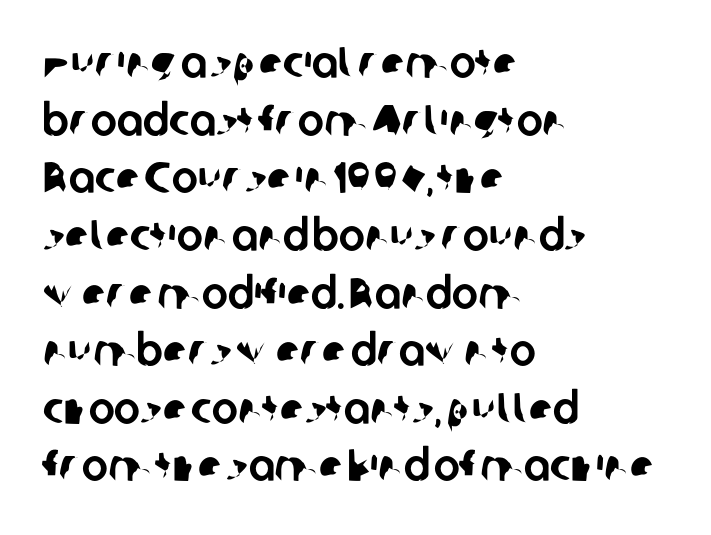
Q: Is the typeface a serif or a sans-serif typeface? A: Sans-serif.
Q: Is the text underlined? A: No.
Q: How is the paragraph aligned? A: Left-aligned.
Q: Is the spacing between letters normal or unusually wide? A: Normal.
Q: Is the spacing between lines tight, normal or loose? A: Normal.
Q: Width (condensed, normal, or wide)? A: Normal.
Q: Stroke contrast? A: Low.
Q: x-height? A: Medium.
Q: Monospaced? A: No.
